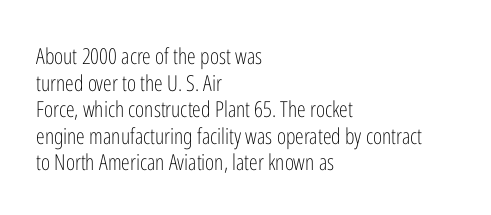
The image shows 22 px text type, upright; set left-aligned, line spacing 1.21x, normal letter spacing, not underlined.
